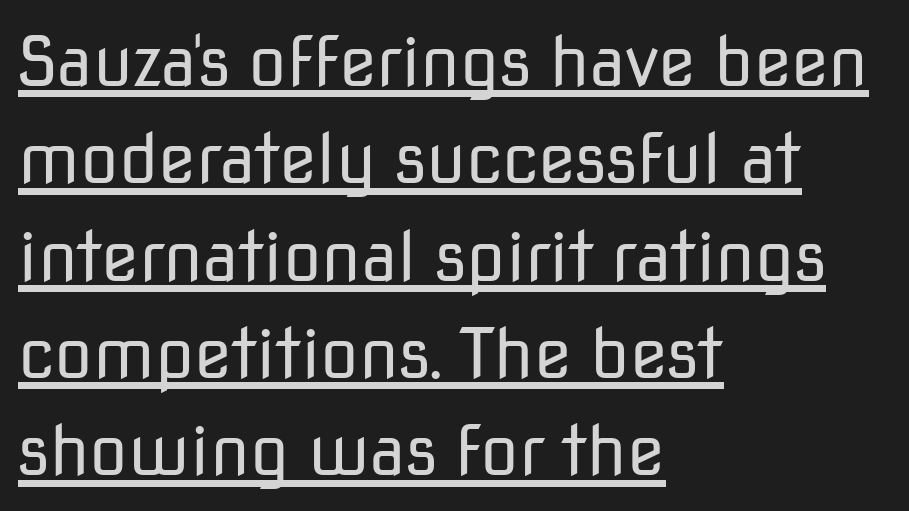
Is the type heavy? It reads as light-to-regular instead. Reading down the block, your eye returns to a fixed left position each line. Each word holds together tightly as a unit, with standard inter-letter gaps. Has an underline been added? It has. Italic? Not at all — the glyphs are vertical.
